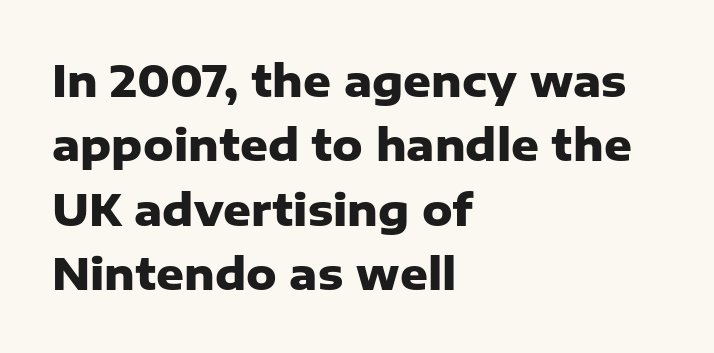
{"serif": "no", "italic": "no", "bold": "yes", "weight": "heavy", "width": "normal", "stroke_contrast": "low", "x_height": "medium", "monospaced": "no", "underline": "no", "align": "left", "line_spacing": "normal", "line_spacing_ratio": 1.5, "letter_spacing": "normal", "letter_spacing_em": 0.0, "glyph_px": 43}
